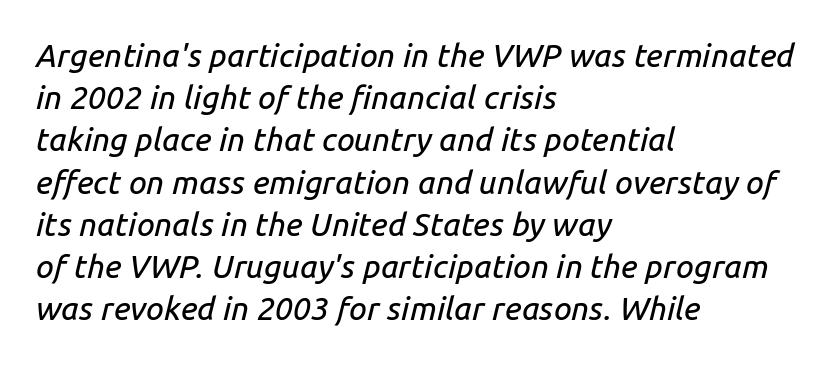
Vertical spacing — default. Underlining? Definitely not there. The type is set solid horizontally, with unmodified tracking. Left-aligned paragraph, ragged on the right. Compared with ordinary roman type, these characters are visibly tilted.
